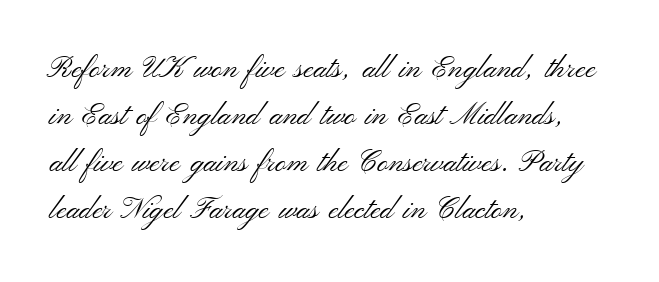
{"serif": "no", "bold": "no", "weight": "light", "width": "wide", "stroke_contrast": "medium", "x_height": "small", "monospaced": "no", "underline": "no", "align": "left", "line_spacing": "normal", "line_spacing_ratio": 1.57, "letter_spacing": "normal", "letter_spacing_em": 0.0, "glyph_px": 30}
